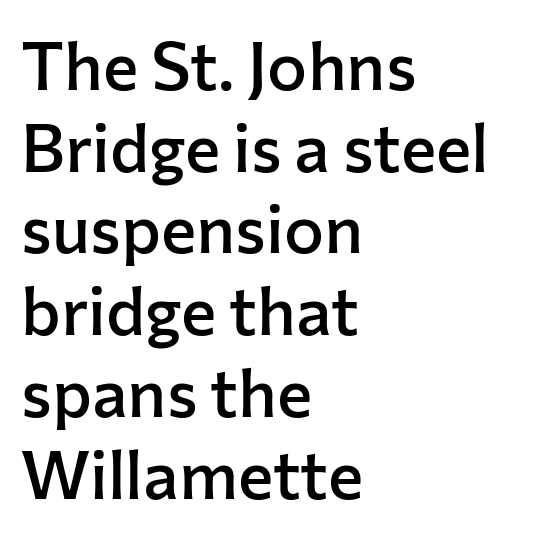
The image shows 67 px semibold sans-serif type, upright; set left-aligned, line spacing 1.22x, normal letter spacing, not underlined; low stroke contrast and a medium x-height.
